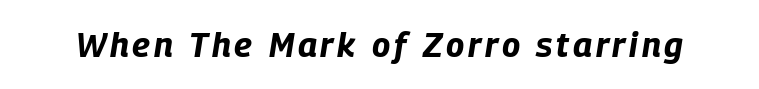
Character widths vary here, with narrow letters taking less room than wide ones. Words float on clear page, feet unadorned. Posture: slanted. Heavy, bold letterforms.
